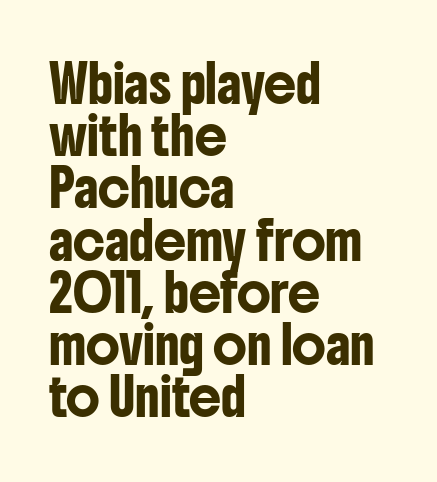
{"serif": "no", "italic": "no", "width": "condensed", "stroke_contrast": "low", "x_height": "medium", "monospaced": "no", "underline": "no", "align": "left", "line_spacing": "normal", "line_spacing_ratio": 1.45, "letter_spacing": "normal", "letter_spacing_em": 0.0, "glyph_px": 36}
